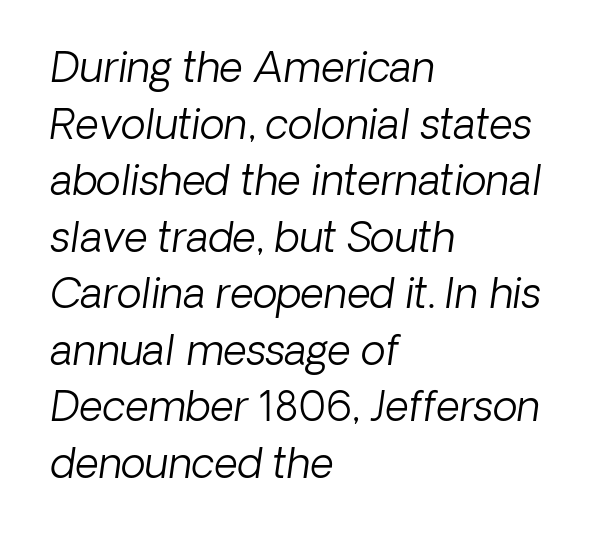
{"italic": "yes", "lean": "right", "slant_degrees": 8, "bold": "no", "weight": "light", "width": "normal", "stroke_contrast": "low", "x_height": "medium", "monospaced": "no", "underline": "no", "align": "left", "line_spacing": "normal", "line_spacing_ratio": 1.38, "letter_spacing": "normal", "letter_spacing_em": 0.0, "glyph_px": 41}
